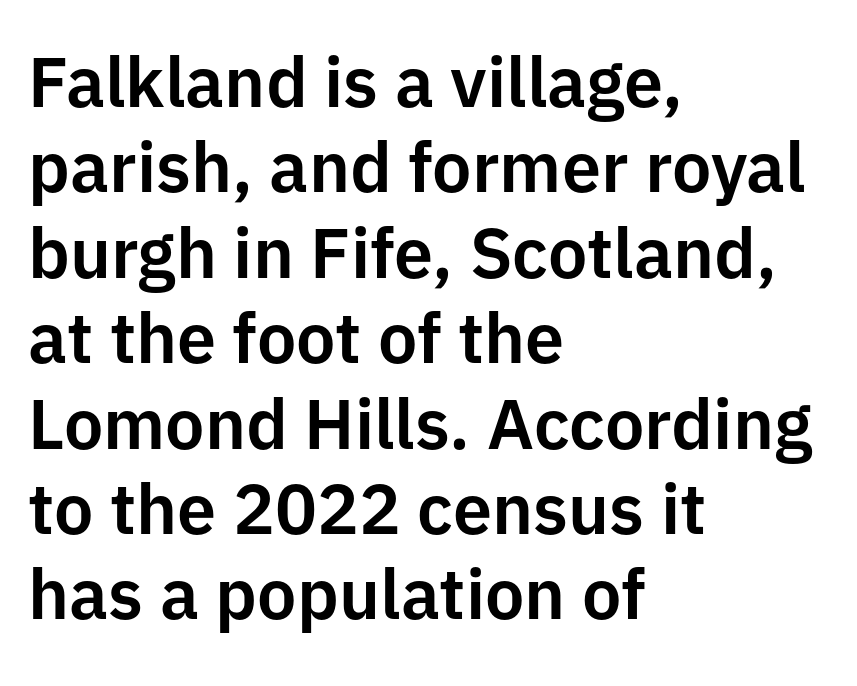
The image shows 70 px sans-serif type, upright; set left-aligned, line spacing 1.22x, normal letter spacing, not underlined; low stroke contrast and a medium x-height.
